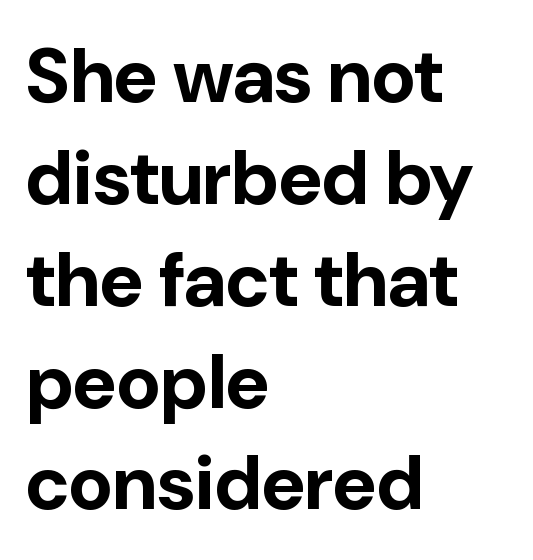
Q: Is the text bold? A: Yes.
Q: Is the text italic (slanted)? A: No, it is upright.
Q: Is the typeface a serif or a sans-serif typeface? A: Sans-serif.
Q: Is the text underlined? A: No.
Q: How is the paragraph aligned? A: Left-aligned.
Q: Is the spacing between letters normal or unusually wide? A: Normal.
Q: Is the spacing between lines tight, normal or loose? A: Normal.
Q: Width (condensed, normal, or wide)? A: Normal.
Q: Stroke contrast? A: Low.
Q: x-height? A: Medium.
Q: Monospaced? A: No.
